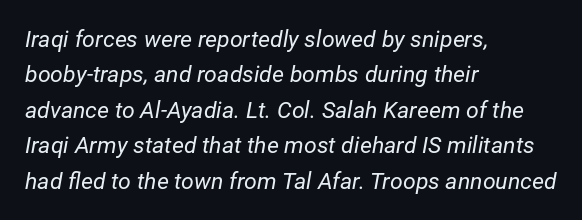
The image shows 23 px text type, italic (leaning right); set left-aligned, normal line spacing (1.54x), normal letter spacing, not underlined.
